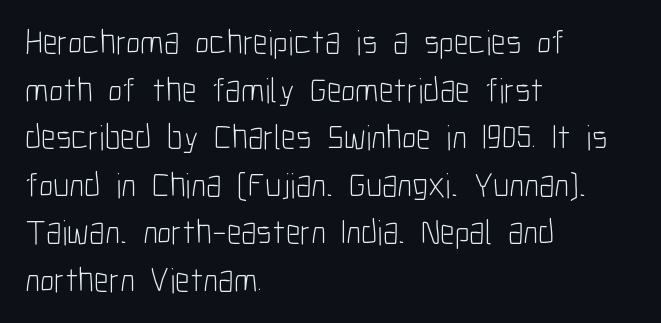
The letters advance in unequal steps, a hallmark of proportional type. Rows of type keep a routine distance in the vertical direction. Caption: multi-line text, flush left, ragged right. Examine the stroke ends and you'll find no serifs.
